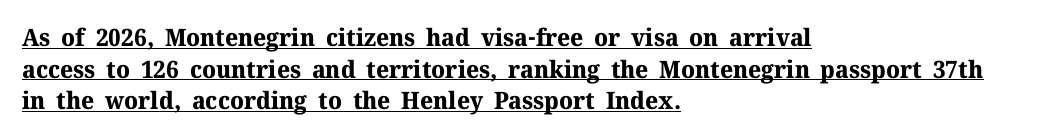
Q: Is the text bold? A: Yes.
Q: Is the text italic (slanted)? A: No, it is upright.
Q: Is the text underlined? A: Yes.
Q: How is the paragraph aligned? A: Left-aligned.
Q: Is the spacing between letters normal or unusually wide? A: Normal.
Q: Is the spacing between lines tight, normal or loose? A: Normal.
